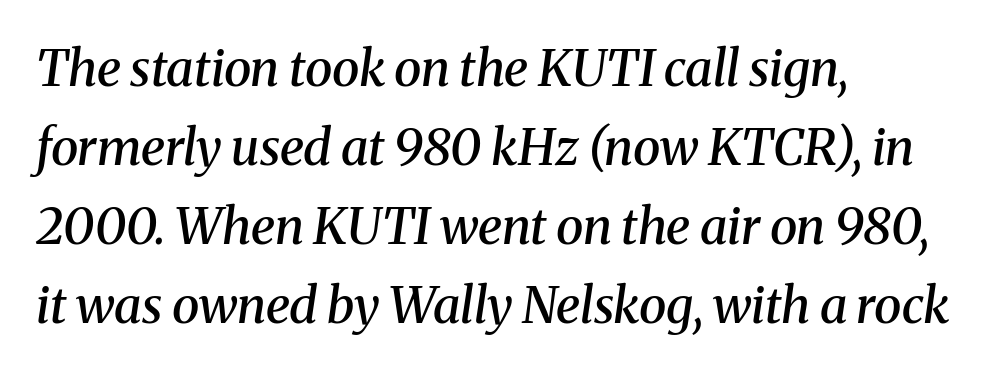
{"serif": "yes", "italic": "yes", "lean": "right", "slant_degrees": 8, "bold": "semi", "weight": "semibold", "width": "normal", "stroke_contrast": "medium", "x_height": "medium", "monospaced": "no", "underline": "no", "align": "left", "line_spacing": "normal", "line_spacing_ratio": 1.58, "letter_spacing": "normal", "letter_spacing_em": 0.0, "glyph_px": 50}
